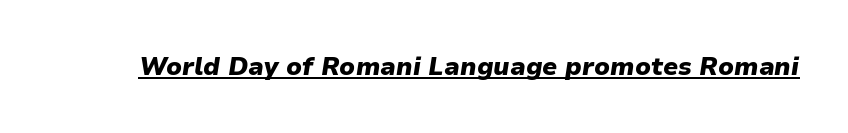
The image shows 25 px bold type, italic (leaning right); set normal letter spacing, underlined.
